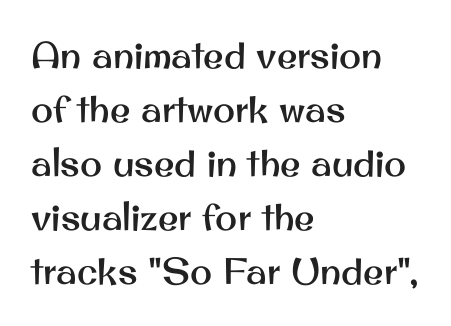
Q: Is the text italic (slanted)? A: No, it is upright.
Q: Is the typeface a serif or a sans-serif typeface? A: Sans-serif.
Q: Is the text underlined? A: No.
Q: How is the paragraph aligned? A: Left-aligned.
Q: Is the spacing between letters normal or unusually wide? A: Normal.
Q: Is the spacing between lines tight, normal or loose? A: Normal.
Q: Width (condensed, normal, or wide)? A: Normal.
Q: Stroke contrast? A: Medium.
Q: x-height? A: Small.
Q: Monospaced? A: No.
